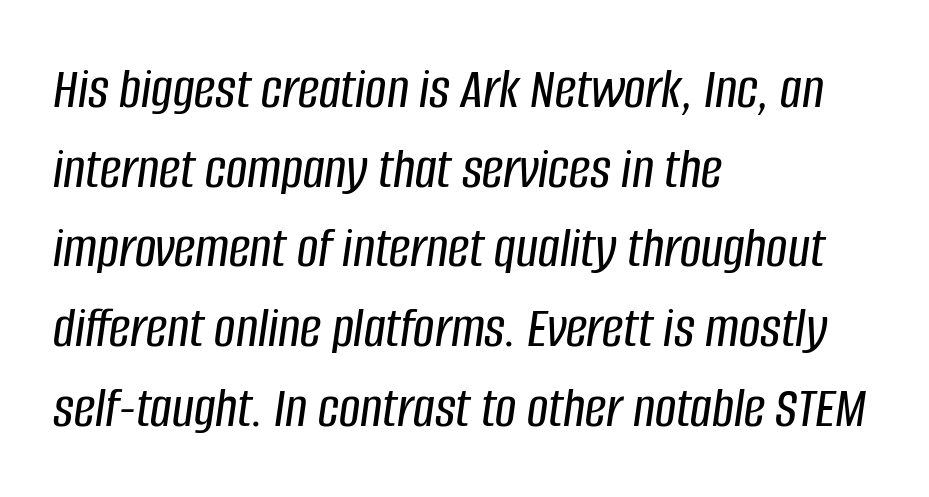
The image shows 59 px condensed type, italic (leaning right); set left-aligned, normal line spacing (1.35x), normal letter spacing, not underlined; low stroke contrast and a large x-height.
